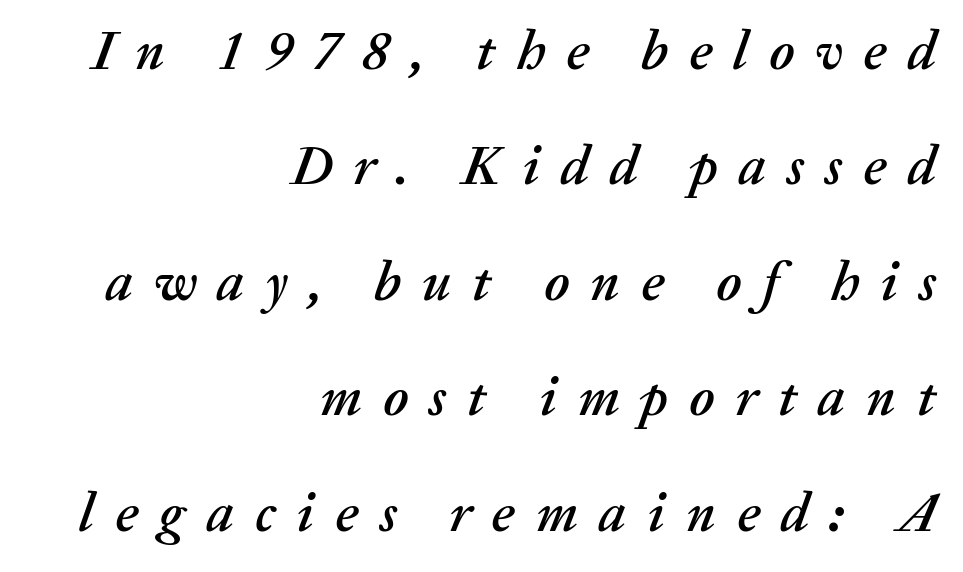
The image shows 55 px text type, italic (leaning right); set right-aligned, loose line spacing (2.1x), unusually wide letter spacing (+0.38 em), not underlined; medium stroke contrast and a medium x-height.
